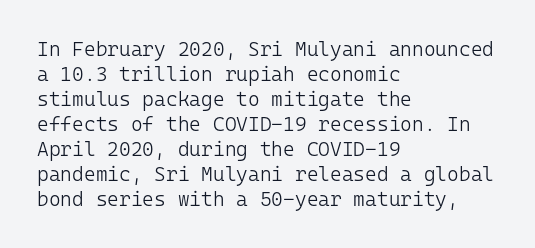
{"italic": "no", "bold": "no", "underline": "no", "align": "left", "line_spacing": "normal", "line_spacing_ratio": 1.25, "letter_spacing": "normal", "letter_spacing_em": 0.0, "glyph_px": 20}
